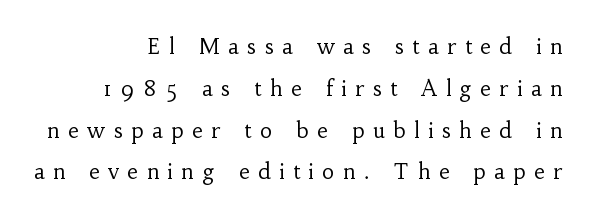
This sample is right-justified, so line beginnings fall wherever the words allow. The strokes are not fattened; the text isn't bold. The type sits square on the baseline with zero lean. The tracking jumps out immediately: characters are airy and widely separated.
